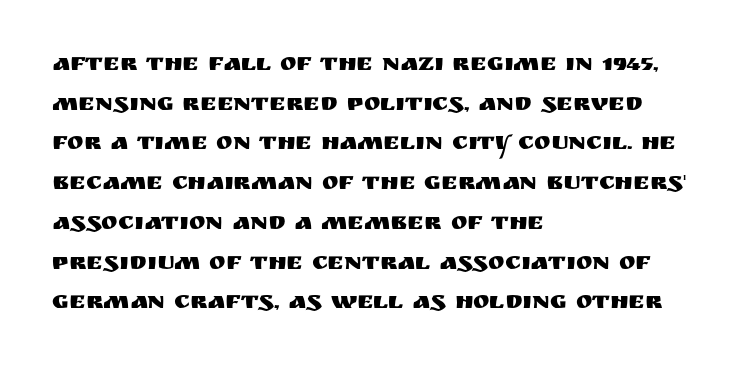
Q: Is the text italic (slanted)? A: No, it is upright.
Q: Is the text underlined? A: No.
Q: How is the paragraph aligned? A: Left-aligned.
Q: Is the spacing between letters normal or unusually wide? A: Normal.
Q: Is the spacing between lines tight, normal or loose? A: Normal.
